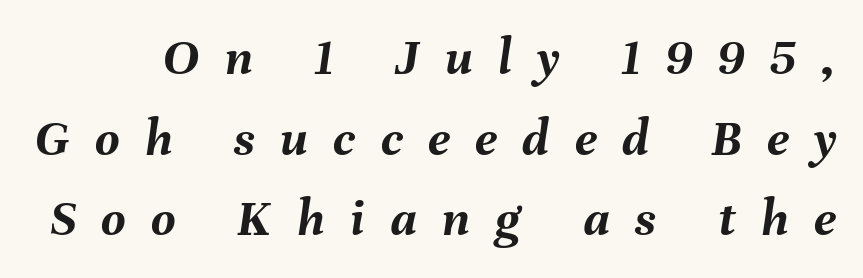
{"italic": "yes", "lean": "right", "slant_degrees": 8, "bold": "yes", "weight": "semibold", "width": "normal", "stroke_contrast": "medium", "x_height": "medium", "monospaced": "no", "underline": "no", "line_spacing": "normal", "line_spacing_ratio": 1.52, "letter_spacing": "wide", "letter_spacing_em": 0.48, "glyph_px": 53}
